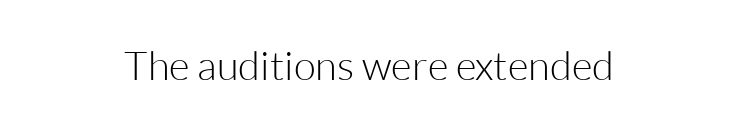
Do the characters align in a grid? No, the font is proportional. The letterforms sit shoulder to shoulder at normal distance. The typeface chosen for these lines omits serifs. Check the space under the baseline: it is left empty. Vertical stems look standard width or narrower in stroke. Designer's note — italics off, roman on.
